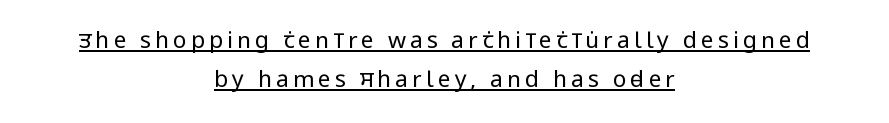
Q: Is the text bold? A: No.
Q: Is the text italic (slanted)? A: No, it is upright.
Q: Is the text underlined? A: Yes.
Q: How is the paragraph aligned? A: Centered.
Q: Is the spacing between lines tight, normal or loose? A: Normal.
